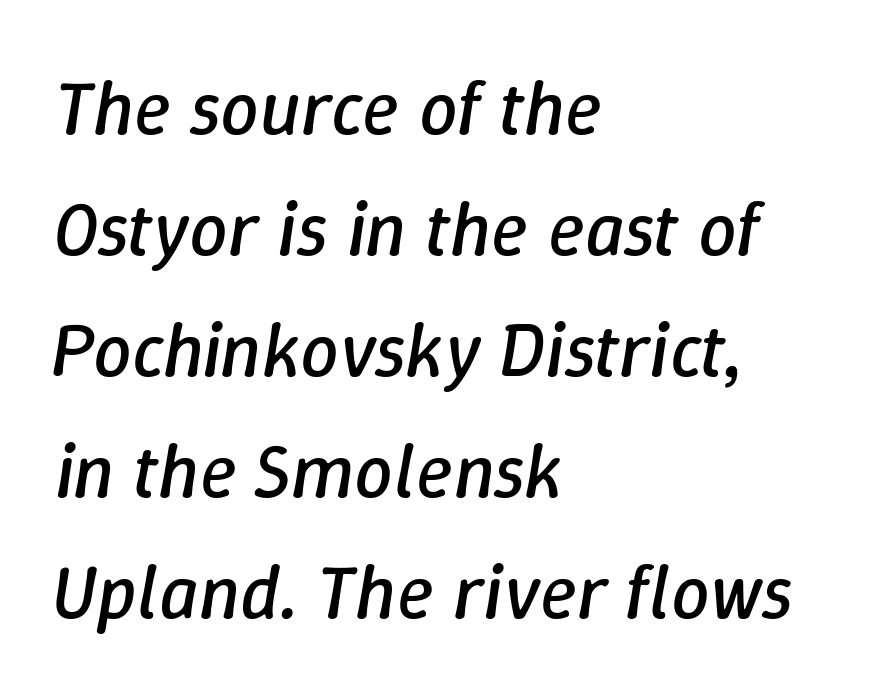
{"italic": "yes", "lean": "right", "slant_degrees": 9, "bold": "no", "weight": "regular", "width": "normal", "stroke_contrast": "low", "x_height": "medium", "monospaced": "no", "underline": "no", "align": "left", "line_spacing": "normal", "line_spacing_ratio": 1.57, "letter_spacing": "normal", "letter_spacing_em": 0.0, "glyph_px": 77}
